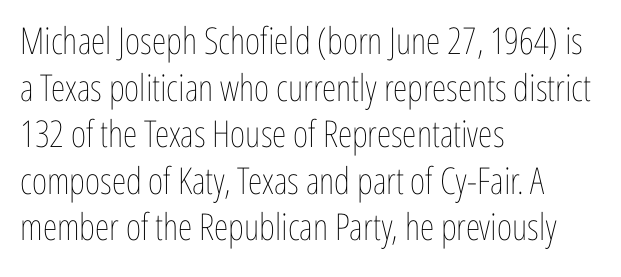
The image shows 37 px thin, condensed type, upright; set left-aligned, normal line spacing (1.26x), normal letter spacing, not underlined; low stroke contrast and a medium x-height.
